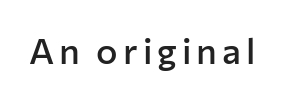
The image shows 36 px semibold sans-serif type, upright; set not underlined; low stroke contrast and a medium x-height.
